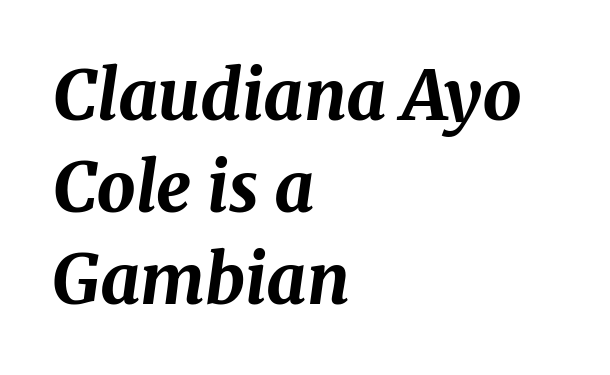
The image shows 69 px bold type, italic (leaning right); set left-aligned, normal line spacing (1.33x), normal letter spacing, not underlined; medium stroke contrast and a medium x-height.
